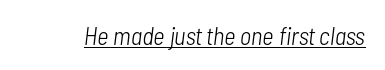
Q: Is the text bold? A: No.
Q: Is the text italic (slanted)? A: Yes, it leans right by about 7 degrees.
Q: Is the text underlined? A: Yes.
Q: Is the spacing between letters normal or unusually wide? A: Normal.
